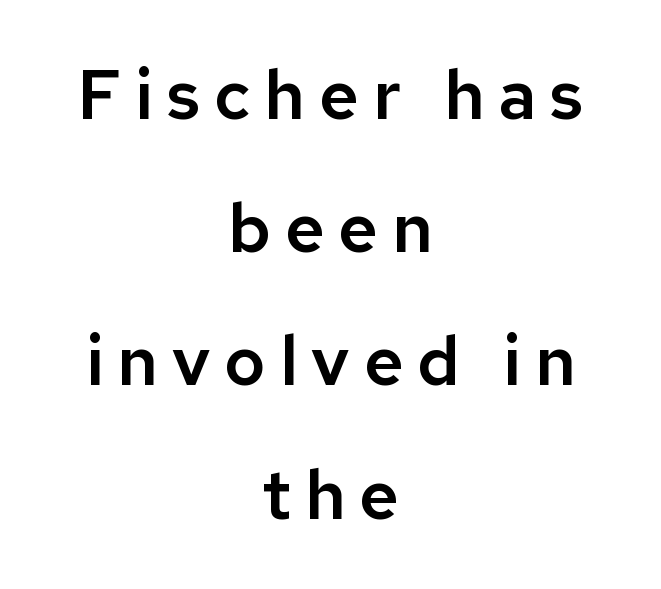
Q: Is the text italic (slanted)? A: No, it is upright.
Q: Is the typeface a serif or a sans-serif typeface? A: Sans-serif.
Q: Is the text underlined? A: No.
Q: How is the paragraph aligned? A: Centered.
Q: Is the spacing between letters normal or unusually wide? A: Unusually wide.
Q: Is the spacing between lines tight, normal or loose? A: Loose.
Q: Width (condensed, normal, or wide)? A: Normal.
Q: Stroke contrast? A: Low.
Q: x-height? A: Medium.
Q: Monospaced? A: No.
